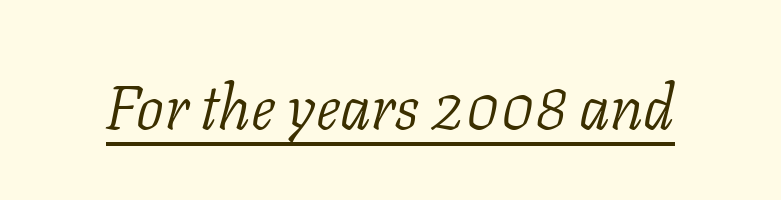
Q: Is the text bold? A: No.
Q: Is the text italic (slanted)? A: Yes, it leans right by about 11 degrees.
Q: Is the typeface a serif or a sans-serif typeface? A: Serif.
Q: Is the text underlined? A: Yes.
Q: Is the spacing between letters normal or unusually wide? A: Normal.
Q: Width (condensed, normal, or wide)? A: Normal.
Q: Stroke contrast? A: Low.
Q: x-height? A: Medium.
Q: Monospaced? A: No.
